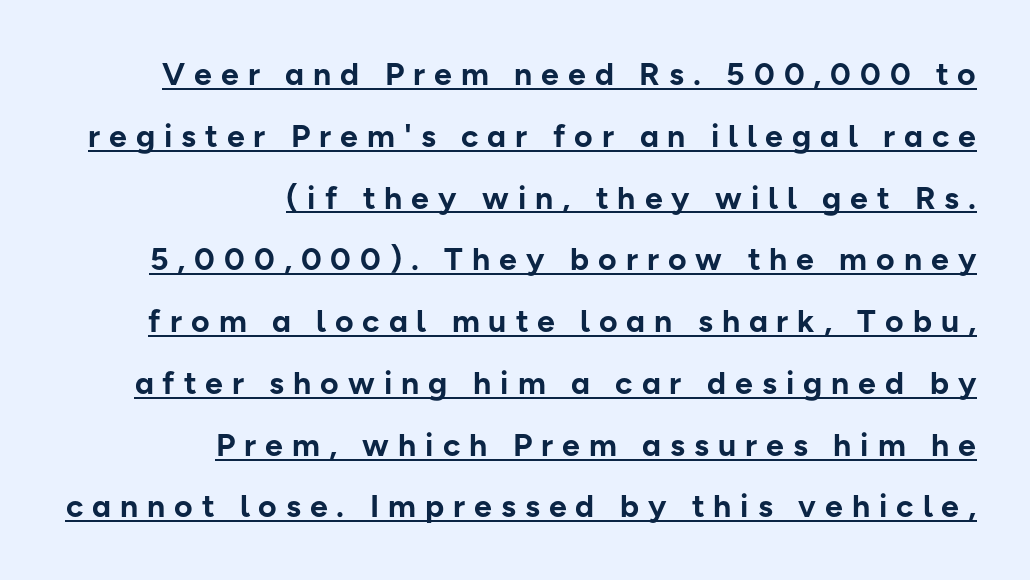
The image shows 32 px bold sans-serif type, upright; set right-aligned, loose line spacing (1.93x), unusually wide letter spacing (+0.28 em), underlined; low stroke contrast and a medium x-height.
